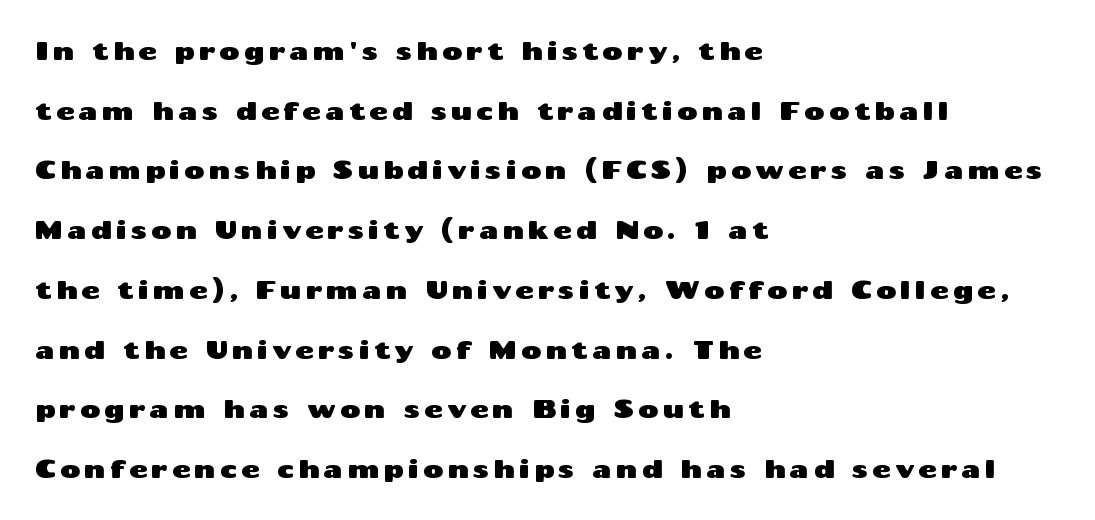
The image shows 25 px text type, upright; set left-aligned, loose line spacing (2.39x), not underlined.
